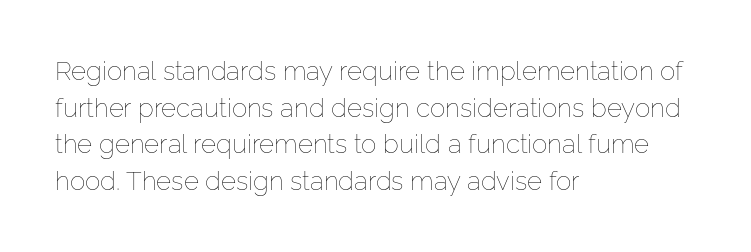
Q: Is the text bold? A: No.
Q: Is the text italic (slanted)? A: No, it is upright.
Q: Is the text underlined? A: No.
Q: How is the paragraph aligned? A: Left-aligned.
Q: Is the spacing between letters normal or unusually wide? A: Normal.
Q: Is the spacing between lines tight, normal or loose? A: Normal.
